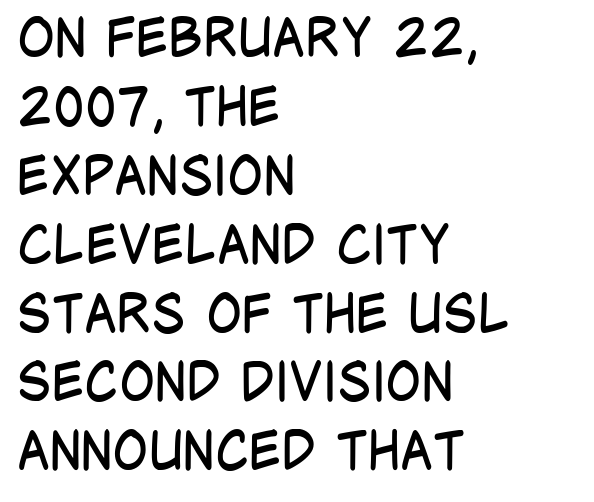
The image shows 53 px regular-weight, condensed sans-serif type, upright; set left-aligned, normal line spacing (1.3x), normal letter spacing, not underlined; low stroke contrast and a large x-height.
